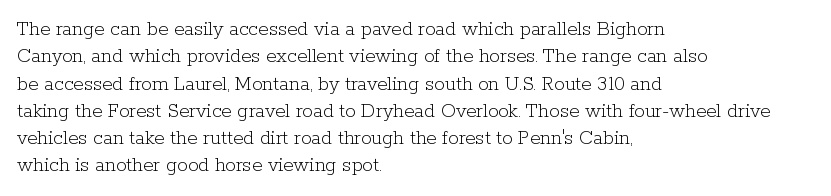
{"italic": "no", "bold": "no", "underline": "no", "align": "left", "line_spacing": "normal", "line_spacing_ratio": 1.3, "letter_spacing": "normal", "letter_spacing_em": 0.0, "glyph_px": 21}
